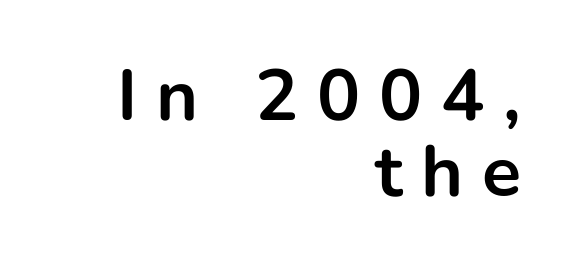
The image shows 72 px bold sans-serif type, upright; set right-aligned, tight line spacing (1.05x), unusually wide letter spacing (+0.26 em), not underlined; low stroke contrast and a medium x-height.
